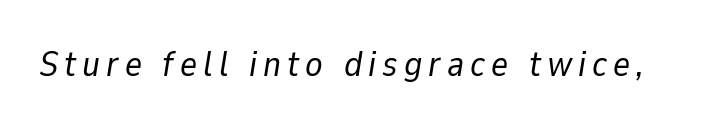
Character widths vary here, with narrow letters taking less room than wide ones. A quiet, ordinary-to-light weight characterises the typeface. Italic? Definitely — the glyphs are oblique. Descenders are the only things crossing below the line.
